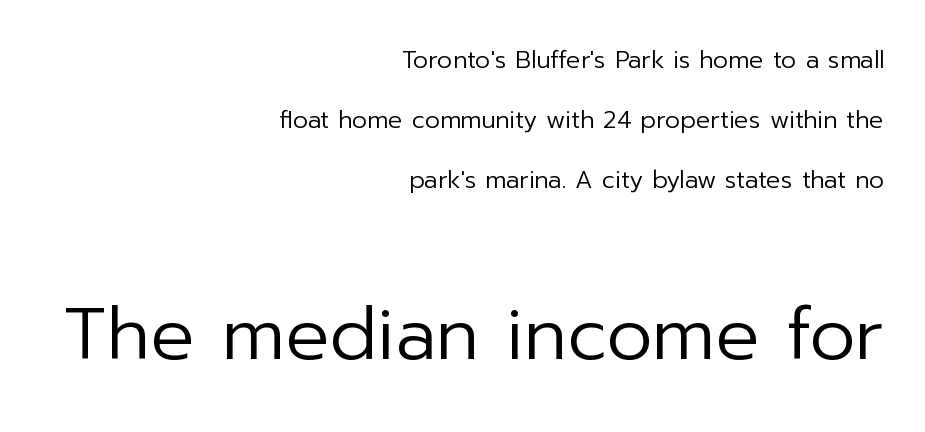
The image shows 73 px regular-weight sans-serif type, upright; set right-aligned, loose line spacing (2.5x), normal letter spacing, not underlined; the second (bottom) block is 3.04x larger; low stroke contrast and a medium x-height.
